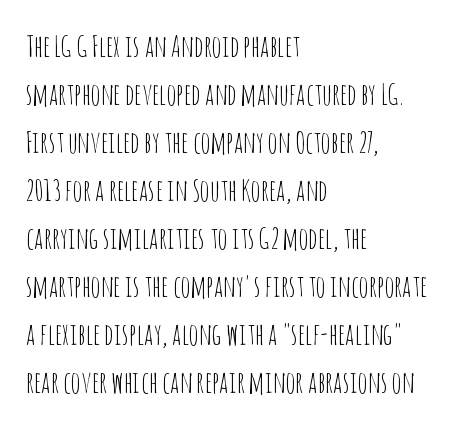
The image shows 30 px thin, condensed sans-serif type, upright; set left-aligned, normal line spacing (1.6x), normal letter spacing, not underlined; low stroke contrast and a large x-height.
